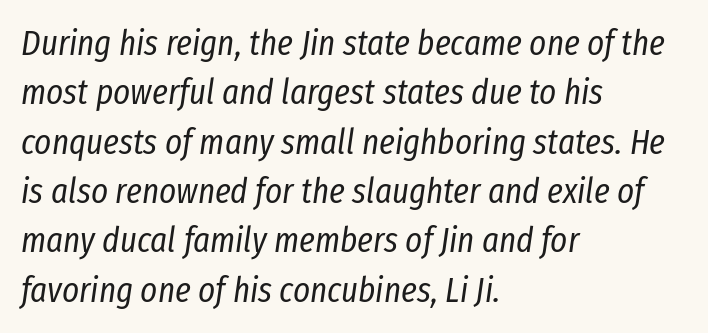
{"italic": "yes", "lean": "right", "slant_degrees": 8, "bold": "no", "weight": "regular", "width": "condensed", "stroke_contrast": "low", "x_height": "medium", "monospaced": "no", "underline": "no", "align": "left", "line_spacing": "normal", "line_spacing_ratio": 1.37, "letter_spacing": "normal", "letter_spacing_em": 0.0, "glyph_px": 36}
